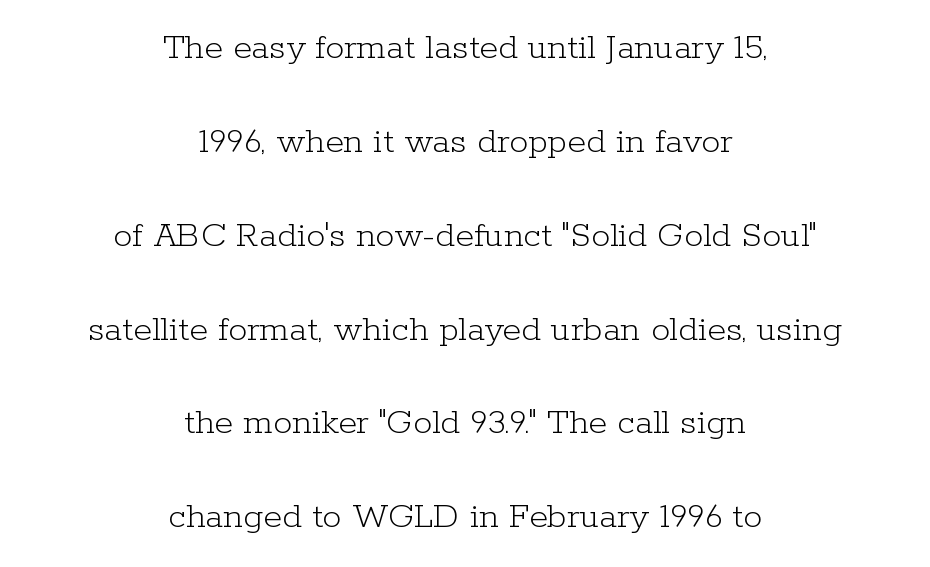
{"serif": "yes", "italic": "no", "bold": "no", "weight": "light", "width": "normal", "stroke_contrast": "low", "x_height": "medium", "monospaced": "no", "underline": "no", "align": "center", "line_spacing": "loose", "line_spacing_ratio": 2.47, "letter_spacing": "normal", "letter_spacing_em": 0.0, "glyph_px": 38}
